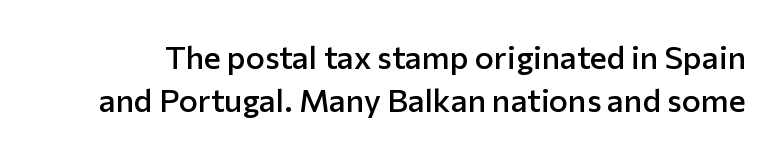
Q: Is the text bold? A: Semi-bold.
Q: Is the text italic (slanted)? A: No, it is upright.
Q: Is the typeface a serif or a sans-serif typeface? A: Sans-serif.
Q: Is the text underlined? A: No.
Q: Is the spacing between letters normal or unusually wide? A: Normal.
Q: Is the spacing between lines tight, normal or loose? A: Normal.
Q: Width (condensed, normal, or wide)? A: Normal.
Q: Stroke contrast? A: Low.
Q: x-height? A: Medium.
Q: Monospaced? A: No.
